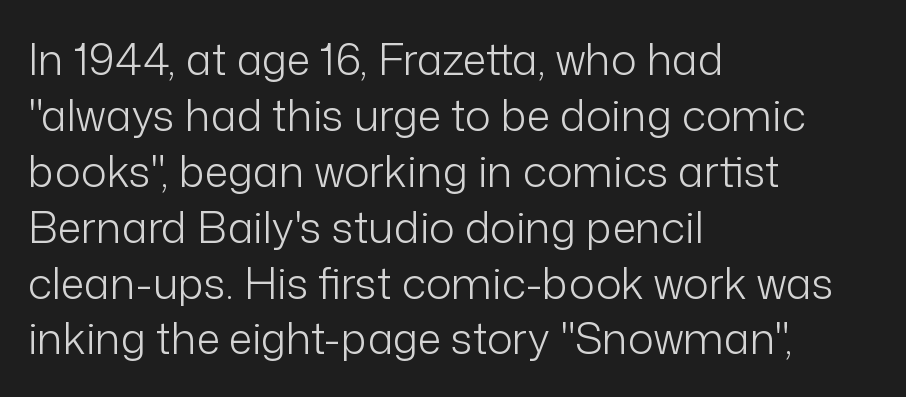
Q: Is the text bold? A: No.
Q: Is the text italic (slanted)? A: No, it is upright.
Q: Is the typeface a serif or a sans-serif typeface? A: Sans-serif.
Q: Is the text underlined? A: No.
Q: How is the paragraph aligned? A: Left-aligned.
Q: Is the spacing between letters normal or unusually wide? A: Normal.
Q: Is the spacing between lines tight, normal or loose? A: Normal.
Q: Width (condensed, normal, or wide)? A: Normal.
Q: Stroke contrast? A: Low.
Q: x-height? A: Medium.
Q: Monospaced? A: No.
